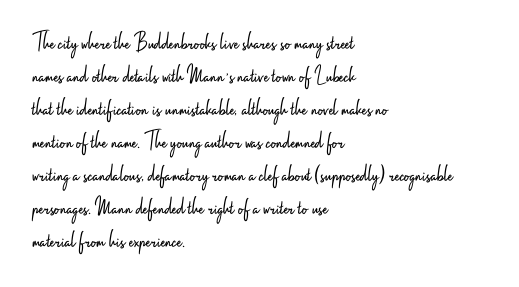
The setting favours the left margin, as ordinary paragraphs usually do. Does the leading feel generous? No, just average. The passage shown has conventional tracking throughout. Each stroke keeps to a modest, everyday thickness or less.
